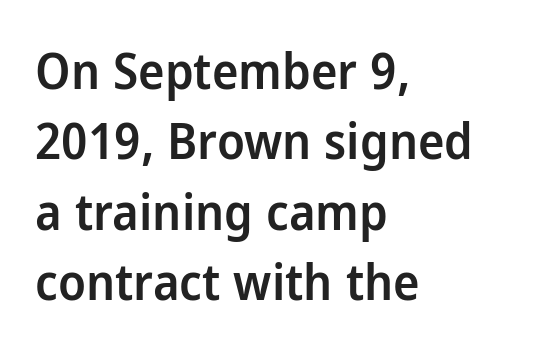
Words appear dense and cohesive because spacing is normal. A typesetter would call this leading conventional body-copy spacing. The passage shown is typed in a proportional face where columns would drift. Italic: no, the glyphs are upright roman. Moderately thickened strokes mark this as semibold type. I'd call this a sans setting — the letters go barefoot.
